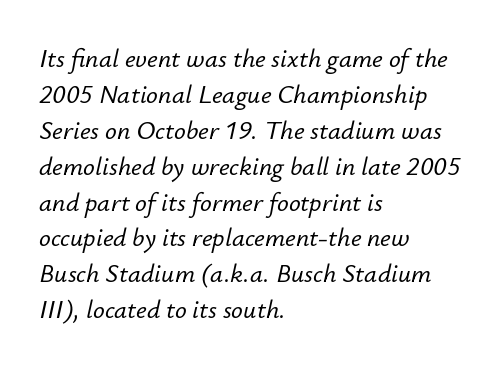
{"italic": "yes", "lean": "right", "slant_degrees": 12, "underline": "no", "align": "left", "line_spacing": "normal", "line_spacing_ratio": 1.38, "letter_spacing": "normal", "letter_spacing_em": 0.0, "glyph_px": 26}
